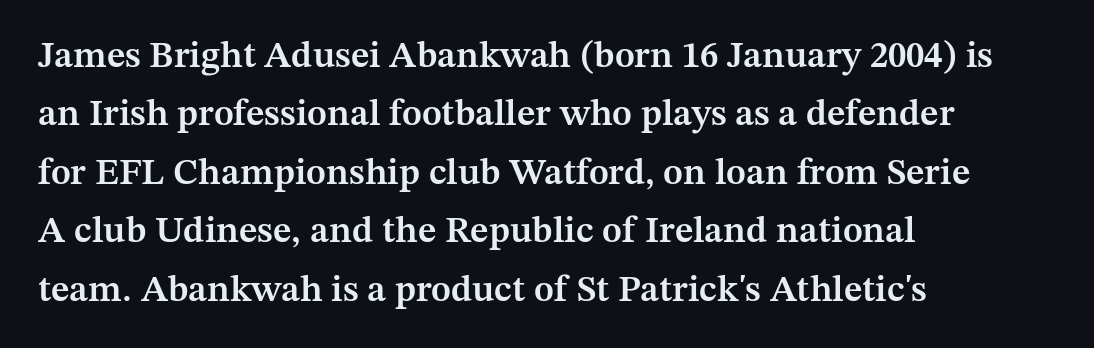
Layout note: lines flush left. Character widths vary here, with narrow letters taking less room than wide ones. Compared with typical body copy, the letter spacing here is the same. Designer's note — italics off, roman on.
